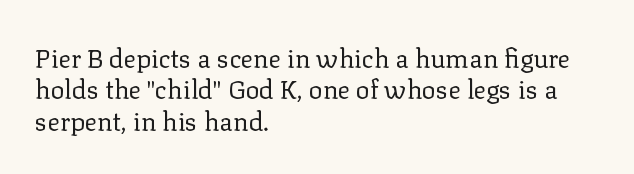
The image shows 26 px text type, upright; set left-aligned, line spacing 1.21x, normal letter spacing, not underlined.
